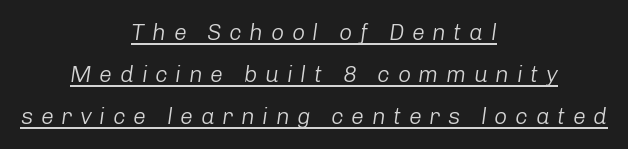
{"italic": "yes", "lean": "right", "slant_degrees": 8, "bold": "no", "underline": "yes", "align": "center", "line_spacing_ratio": 1.83, "letter_spacing": "wide", "letter_spacing_em": 0.33, "glyph_px": 23}
